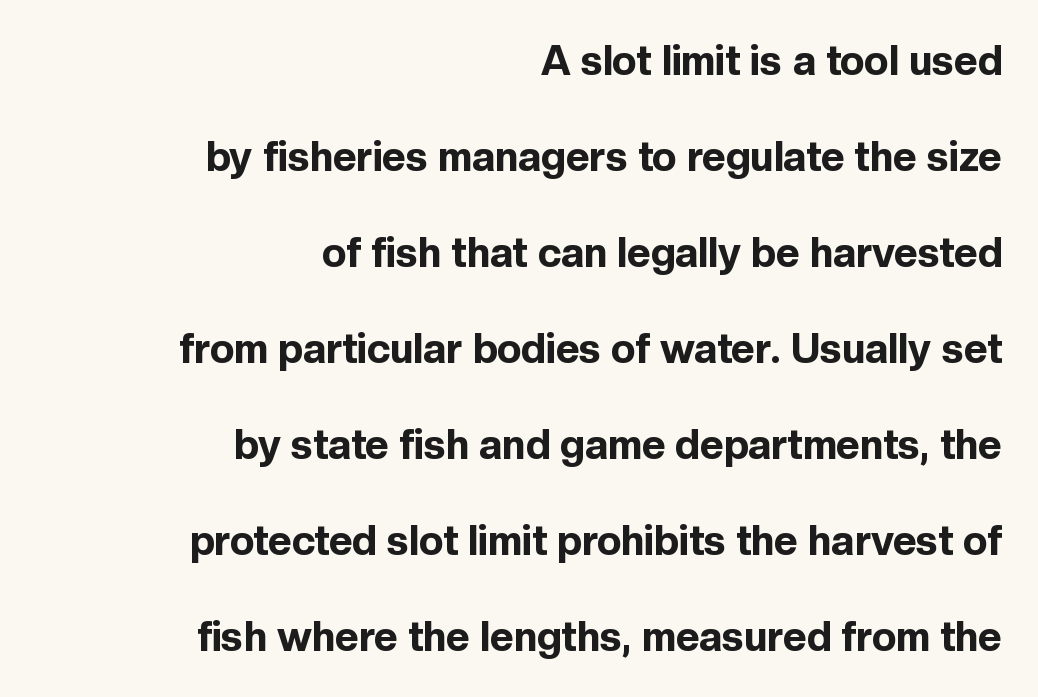
Underline: absent. A roman cut, with each character standing at attention. Caption: standard tracking, unaltered. The ragged edge is on the left, which tells us the setting is flush right. The rendering shows plain stroke endings on the letterforms — a sans-serif design.
